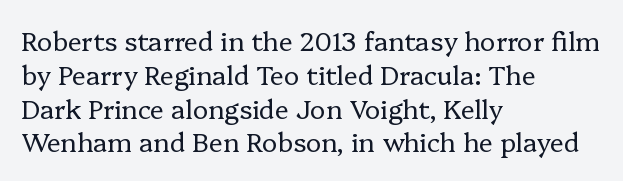
Descenders are the only things crossing below the line. Vertical strokes here are truly vertical. Compared with typical paragraphs, the rows here are spaced about the same. The setting favours the left margin, as ordinary paragraphs usually do.
